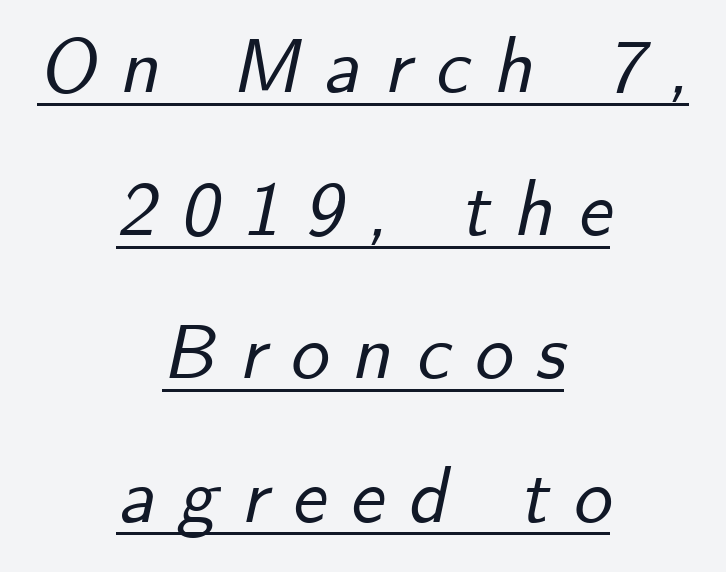
The image shows 77 px text type, italic (leaning right); set centered, line spacing 1.86x, unusually wide letter spacing (+0.31 em), underlined; low stroke contrast and a small x-height.
